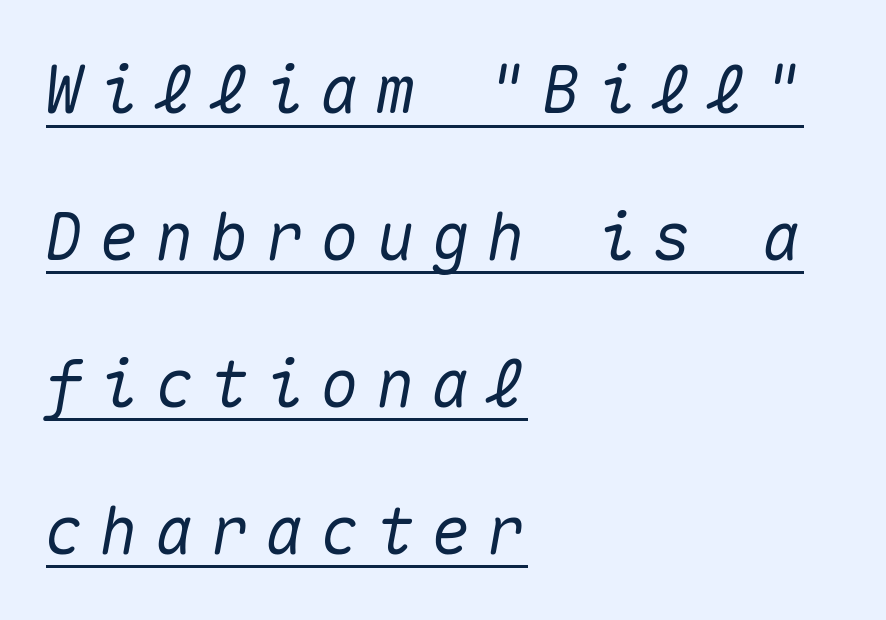
Every character here occupies the same horizontal width, giving the sample a typewriter-like rhythm. The rendering uses a large line-height, opening up the rows. Someone cranked the tracking dial way up on this one. Line starts are locked; line ends wander. Glance below the letters and you will spot a drawn line.
